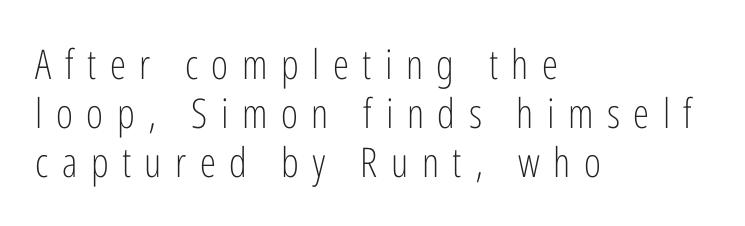
Line beginnings align vertically; line endings do not. The type family on display is of the sans-serif kind. The rendering uses natural spacing where letterforms have individual widths. Italic? Not at all — the glyphs are vertical.
